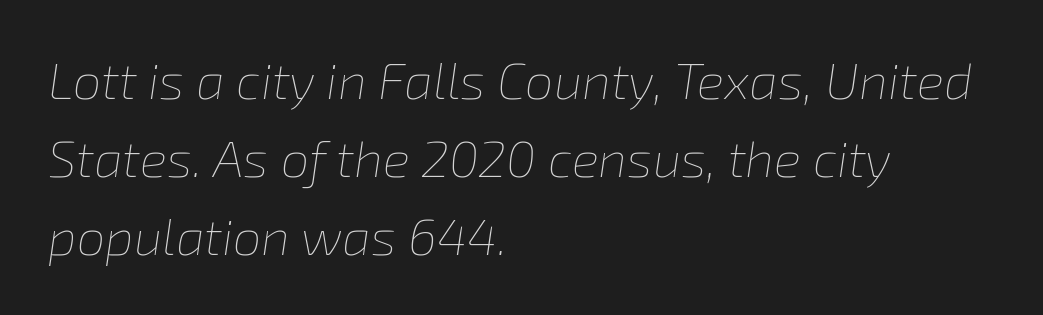
Q: Is the text bold? A: No.
Q: Is the text italic (slanted)? A: Yes, it leans right by about 8 degrees.
Q: Is the text underlined? A: No.
Q: How is the paragraph aligned? A: Left-aligned.
Q: Is the spacing between letters normal or unusually wide? A: Normal.
Q: Is the spacing between lines tight, normal or loose? A: Normal.
Q: Width (condensed, normal, or wide)? A: Normal.
Q: Stroke contrast? A: Low.
Q: x-height? A: Medium.
Q: Monospaced? A: No.
